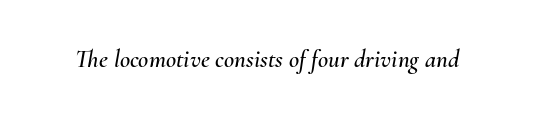
Characters follow at the spacing the type designer built in. Descender tails drop into unmarked territory. The axis of the letterforms is tilted away from vertical.
